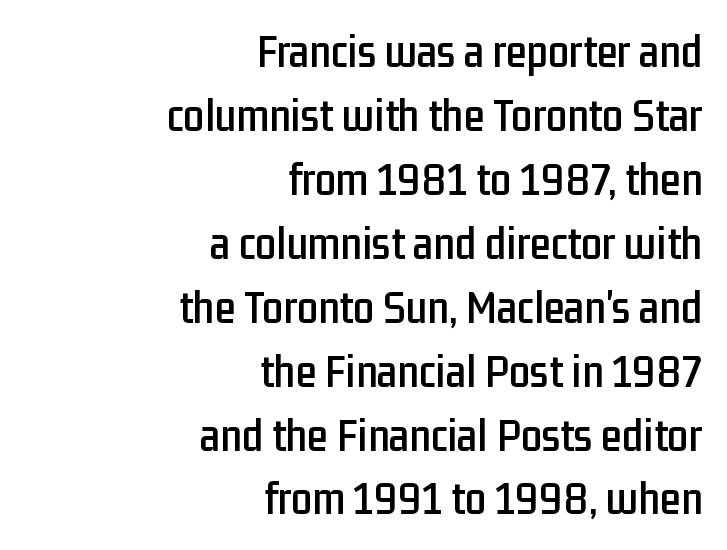
Q: Is the text italic (slanted)? A: No, it is upright.
Q: Is the typeface a serif or a sans-serif typeface? A: Sans-serif.
Q: Is the text underlined? A: No.
Q: How is the paragraph aligned? A: Right-aligned.
Q: Is the spacing between letters normal or unusually wide? A: Normal.
Q: Is the spacing between lines tight, normal or loose? A: Normal.
Q: Width (condensed, normal, or wide)? A: Condensed.
Q: Stroke contrast? A: Low.
Q: x-height? A: Medium.
Q: Monospaced? A: No.
